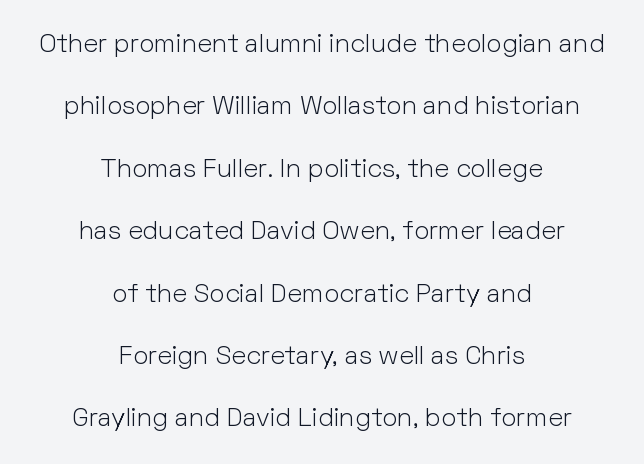
Q: Is the text bold? A: No.
Q: Is the text italic (slanted)? A: No, it is upright.
Q: Is the text underlined? A: No.
Q: How is the paragraph aligned? A: Centered.
Q: Is the spacing between letters normal or unusually wide? A: Normal.
Q: Is the spacing between lines tight, normal or loose? A: Loose.
